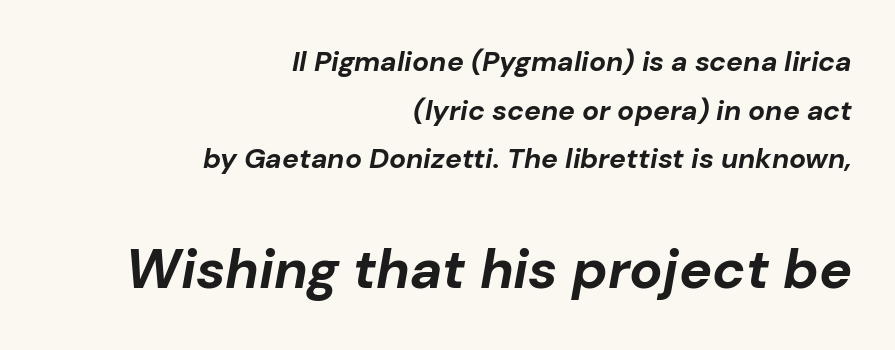
{"italic": "yes", "lean": "right", "slant_degrees": 10, "bold": "yes", "weight": "bold", "width": "normal", "stroke_contrast": "low", "x_height": "medium", "monospaced": "no", "underline": "no", "align": "right", "line_spacing_ratio": 1.74, "letter_spacing": "normal", "letter_spacing_em": 0.0, "larger_block": "second", "size_ratio": 1.96, "glyph_px": 55}
